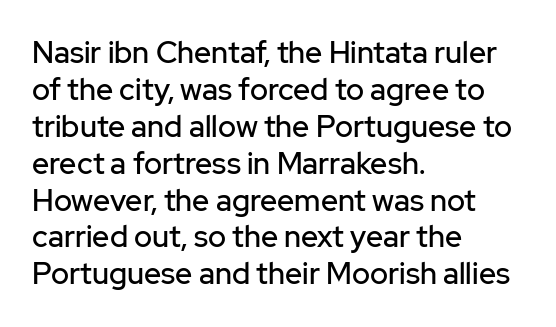
The image shows 30 px sans-serif type, upright; set left-aligned, line spacing 1.23x, normal letter spacing, not underlined; low stroke contrast and a medium x-height.
